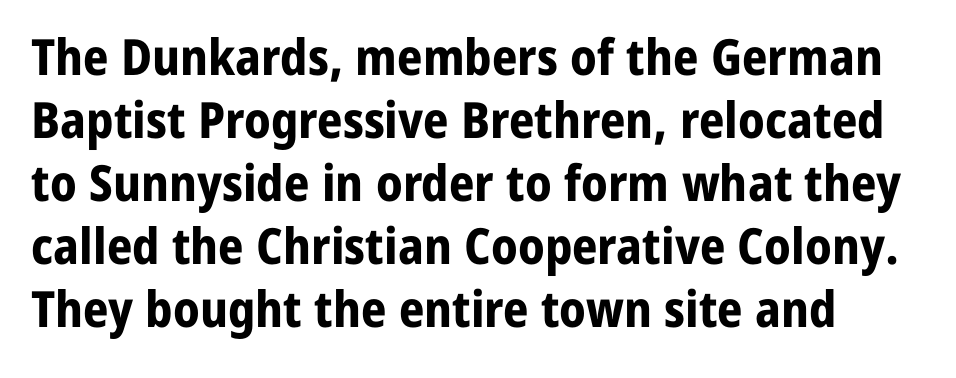
{"serif": "no", "italic": "no", "bold": "yes", "weight": "bold", "width": "normal", "stroke_contrast": "low", "x_height": "medium", "monospaced": "no", "underline": "no", "line_spacing": "normal", "line_spacing_ratio": 1.26, "letter_spacing": "normal", "letter_spacing_em": 0.0, "glyph_px": 50}
